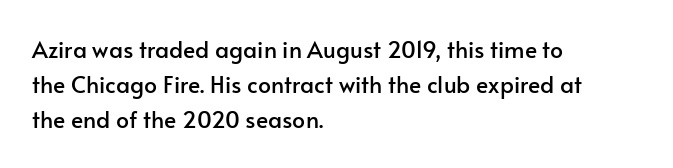
Q: Is the text italic (slanted)? A: No, it is upright.
Q: Is the text underlined? A: No.
Q: How is the paragraph aligned? A: Left-aligned.
Q: Is the spacing between letters normal or unusually wide? A: Normal.
Q: Is the spacing between lines tight, normal or loose? A: Normal.
